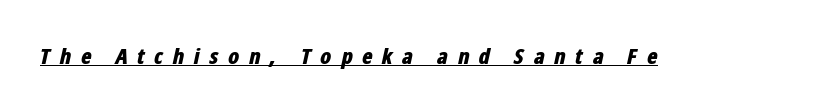
The image shows 22 px bold type, italic (leaning right); set unusually wide letter spacing (+0.42 em), underlined.
